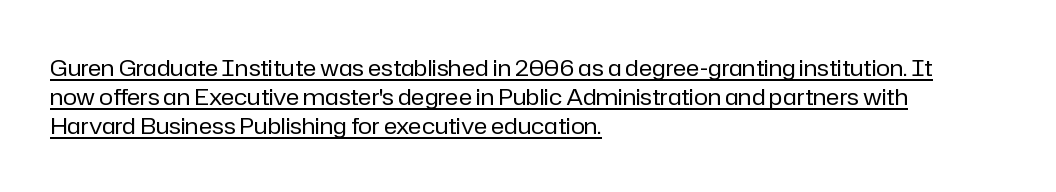
{"italic": "no", "bold": "no", "underline": "yes", "align": "left", "line_spacing": "normal", "line_spacing_ratio": 1.26, "letter_spacing": "normal", "letter_spacing_em": 0.0, "glyph_px": 23}
